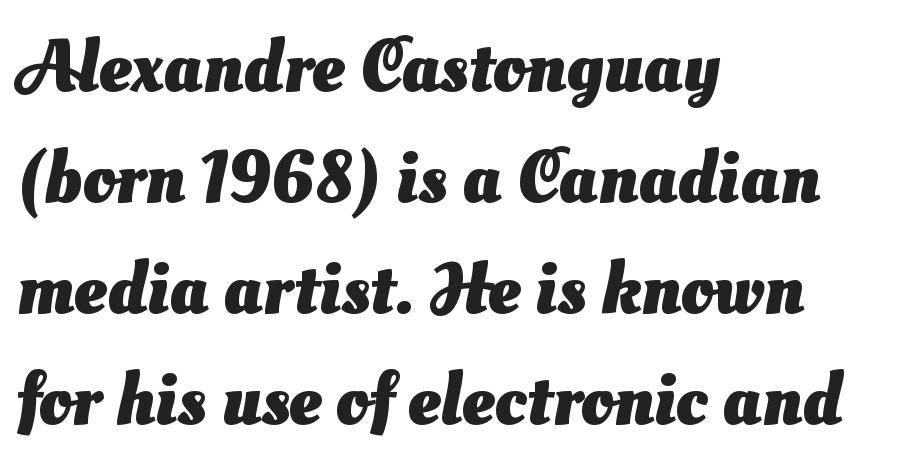
{"serif": "no", "bold": "yes", "weight": "heavy", "width": "normal", "stroke_contrast": "medium", "x_height": "small", "monospaced": "no", "underline": "no", "align": "left", "line_spacing": "normal", "line_spacing_ratio": 1.5, "letter_spacing": "normal", "letter_spacing_em": 0.0, "glyph_px": 74}
